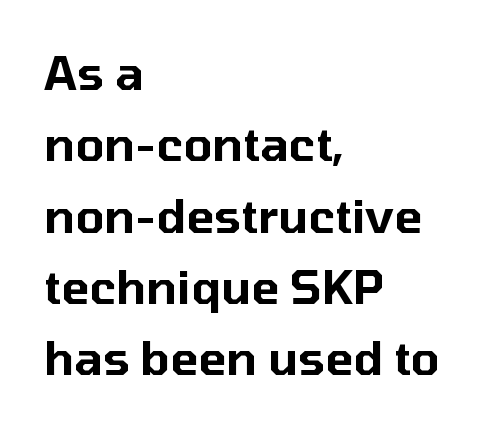
Q: Is the text italic (slanted)? A: No, it is upright.
Q: Is the typeface a serif or a sans-serif typeface? A: Sans-serif.
Q: Is the text underlined? A: No.
Q: How is the paragraph aligned? A: Left-aligned.
Q: Is the spacing between letters normal or unusually wide? A: Normal.
Q: Is the spacing between lines tight, normal or loose? A: Normal.
Q: Width (condensed, normal, or wide)? A: Normal.
Q: Stroke contrast? A: Low.
Q: x-height? A: Medium.
Q: Monospaced? A: No.
